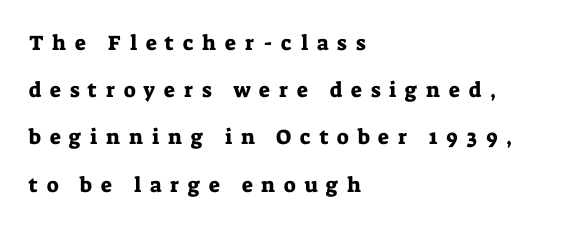
Honestly, the rows look like they've been pulled way apart. The passage shown is not underscored anywhere. This rendering widens character spacing well past its baseline value. Line beginnings align vertically; line endings do not.
